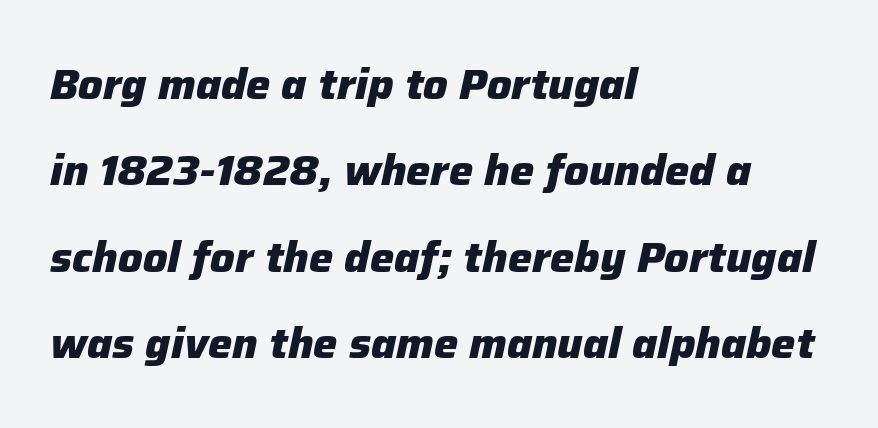
The face used here has a pronounced slope to its letters. Looks like regular typesetting: each glyph gets only the width it needs. A classic flush-left, rag-right setting is used for this passage. Is the type bold? Yes — the strokes are clearly thick and heavy. Letter spacing: default. Does the leading feel generous? Absolutely, it's lavish.
